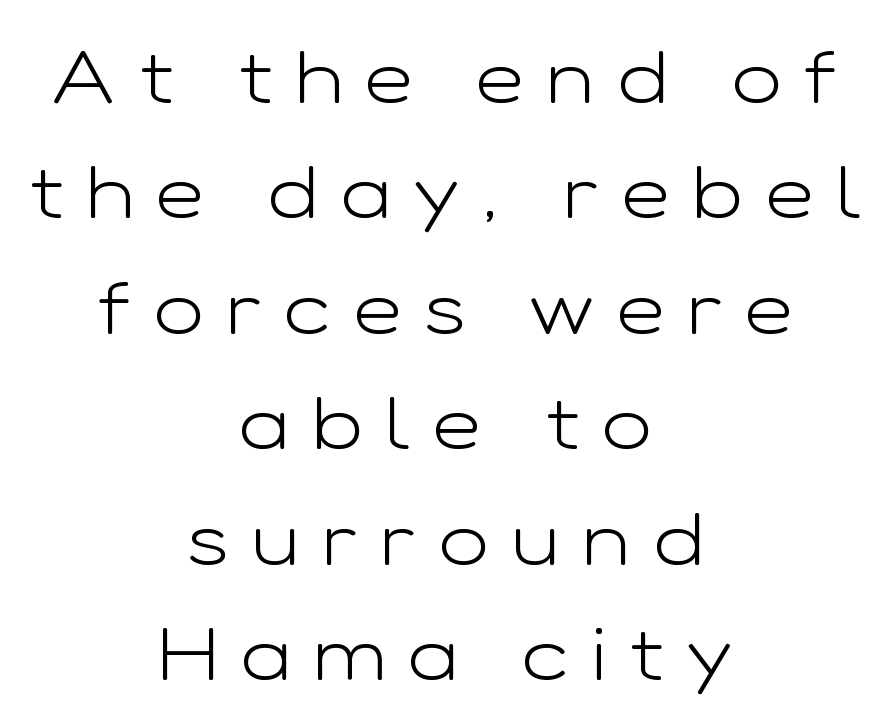
Neither beginnings nor endings align; midpoints do. Vertical strokes here are truly vertical. A bare baseline throughout the passage. The letters carry no serifs — their stems end cleanly without finishing strokes. The face used here is proportionally spaced, like ordinary book or web type. The weight would be labelled regular, book, light, or lighter still.
